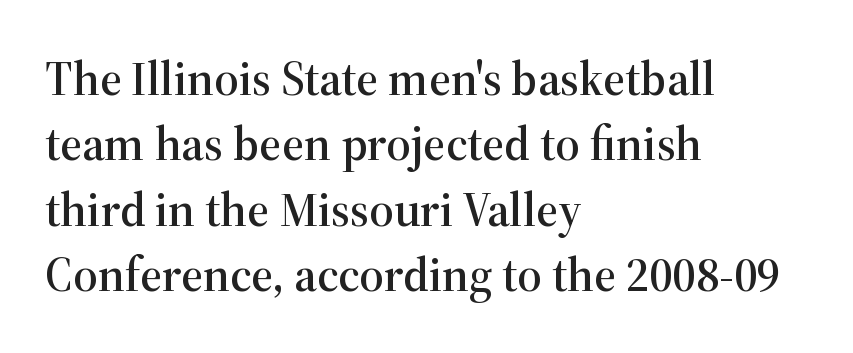
Q: Is the text italic (slanted)? A: No, it is upright.
Q: Is the typeface a serif or a sans-serif typeface? A: Serif.
Q: Is the text underlined? A: No.
Q: How is the paragraph aligned? A: Left-aligned.
Q: Is the spacing between letters normal or unusually wide? A: Normal.
Q: Is the spacing between lines tight, normal or loose? A: Normal.
Q: Width (condensed, normal, or wide)? A: Normal.
Q: Stroke contrast? A: High.
Q: x-height? A: Medium.
Q: Monospaced? A: No.
